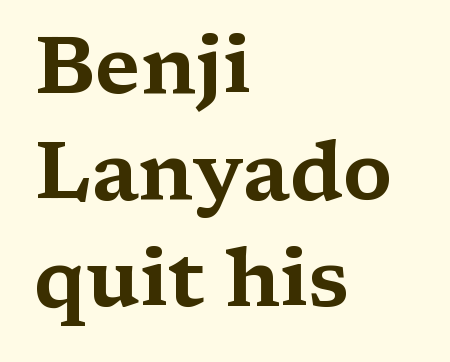
The image shows 80 px wide serif type, upright; set left-aligned, normal line spacing (1.33x), normal letter spacing, not underlined; medium stroke contrast and a medium x-height.
